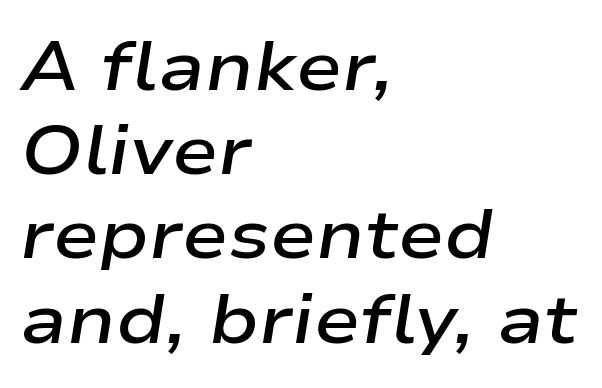
{"italic": "yes", "lean": "right", "slant_degrees": 9, "bold": "semi", "weight": "semibold", "width": "wide", "stroke_contrast": "low", "x_height": "medium", "monospaced": "no", "underline": "no", "align": "left", "line_spacing_ratio": 1.22, "letter_spacing": "normal", "letter_spacing_em": 0.0, "glyph_px": 69}
